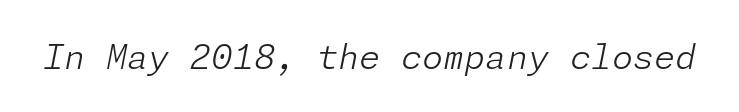
Q: Is the text bold? A: No.
Q: Is the text italic (slanted)? A: Yes, it leans right by about 11 degrees.
Q: Is the text underlined? A: No.
Q: Is the spacing between letters normal or unusually wide? A: Normal.
Q: Width (condensed, normal, or wide)? A: Normal.
Q: Stroke contrast? A: Low.
Q: x-height? A: Medium.
